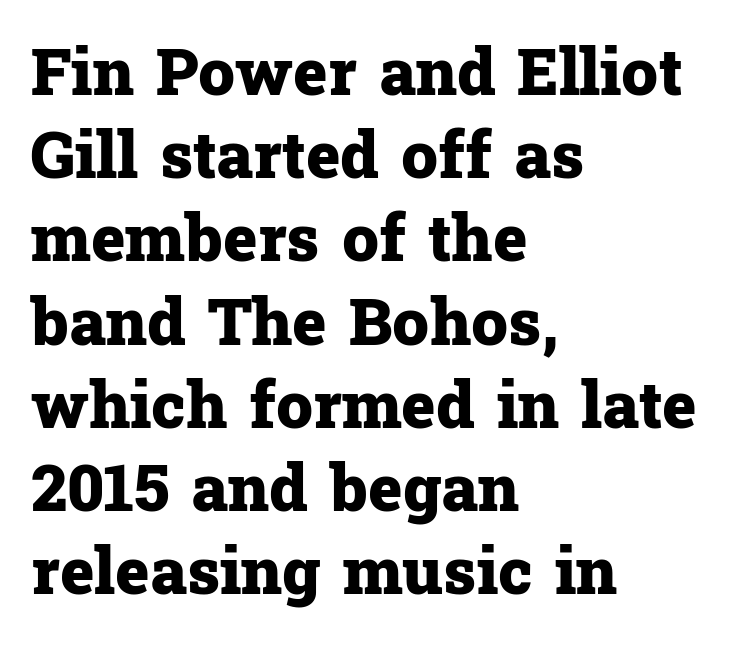
The image shows 65 px heavy serif type, upright; set left-aligned, normal line spacing (1.28x), normal letter spacing, not underlined; low stroke contrast and a medium x-height.
